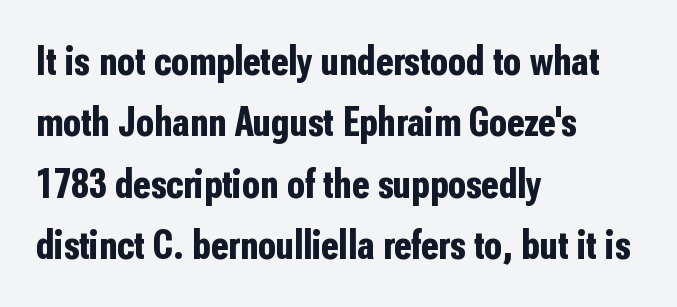
The image shows 41 px bold, condensed sans-serif type, upright; set left-aligned, normal line spacing (1.5x), normal letter spacing, not underlined; low stroke contrast and a medium x-height.
